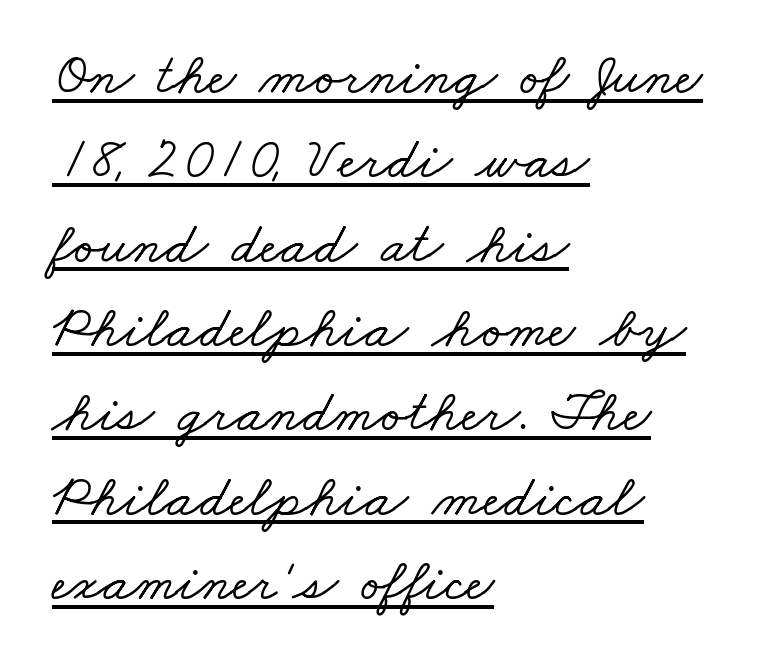
Regular leading. The line texture is even and compact thanks to regular tracking. In CSS terms this would be text-align: left. The rendering uses natural spacing where letterforms have individual widths.
